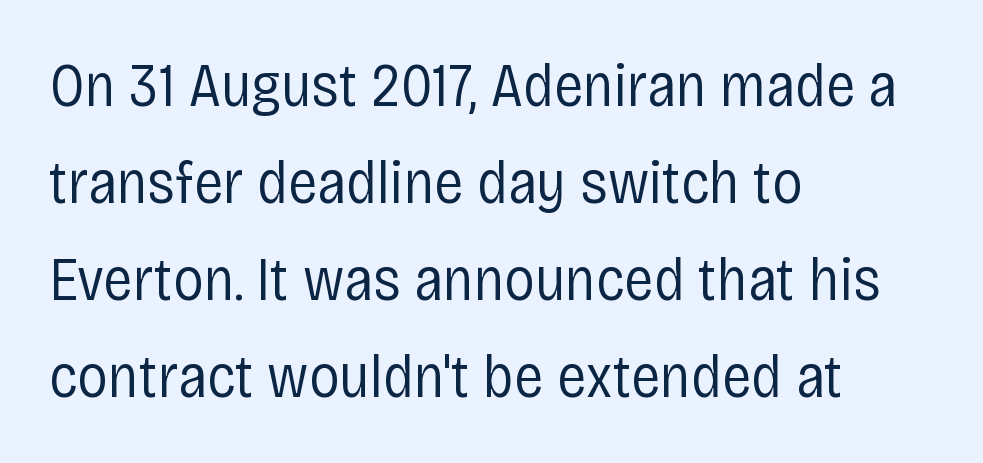
Q: Is the text bold? A: No.
Q: Is the text italic (slanted)? A: No, it is upright.
Q: Is the typeface a serif or a sans-serif typeface? A: Sans-serif.
Q: Is the text underlined? A: No.
Q: How is the paragraph aligned? A: Left-aligned.
Q: Is the spacing between letters normal or unusually wide? A: Normal.
Q: Is the spacing between lines tight, normal or loose? A: Normal.
Q: Width (condensed, normal, or wide)? A: Condensed.
Q: Stroke contrast? A: Low.
Q: x-height? A: Large.
Q: Monospaced? A: No.
